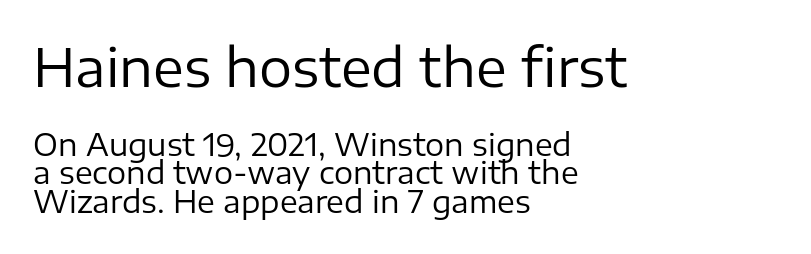
{"serif": "no", "italic": "no", "bold": "no", "weight": "regular", "width": "normal", "stroke_contrast": "low", "x_height": "medium", "monospaced": "no", "underline": "no", "align": "left", "line_spacing": "tight", "line_spacing_ratio": 0.96, "letter_spacing": "normal", "letter_spacing_em": 0.0, "larger_block": "first", "size_ratio": 1.73, "glyph_px": 52}
